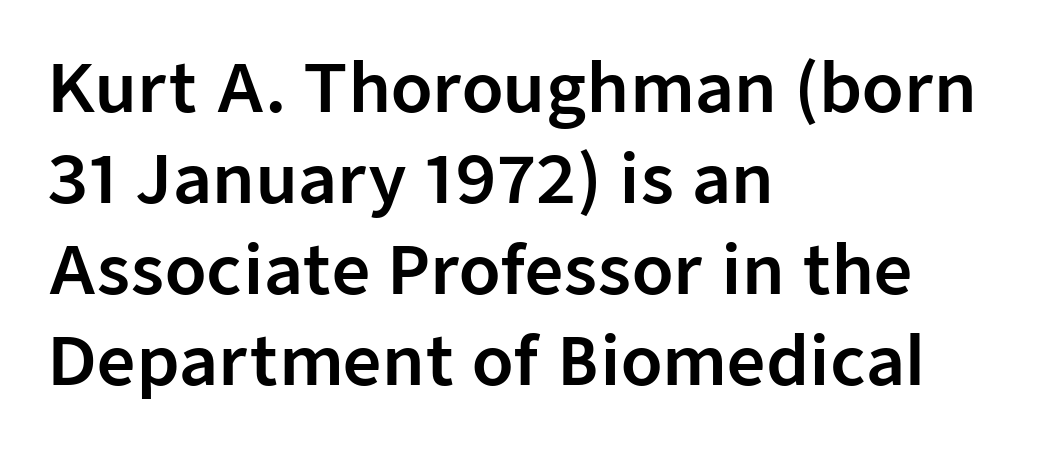
Note: no serifs on the glyphs. The space directly below the letters is spotless. Varying glyph widths throughout — classic text-font behaviour. Leading: standard.
